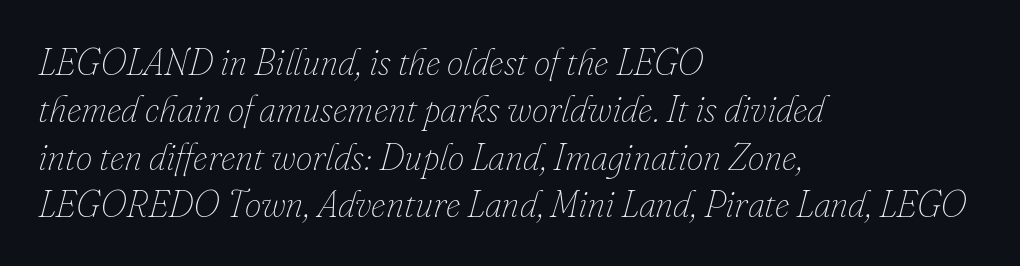
Baseline-to-baseline distance is the conventional proportion of letter height. Varying glyph widths throughout — classic text-font behaviour. Every row of glyphs begins at an identical x-position on the left. Italic? Definitely — the glyphs are oblique. These lines keep a tight, regular rhythm from letter to letter.
